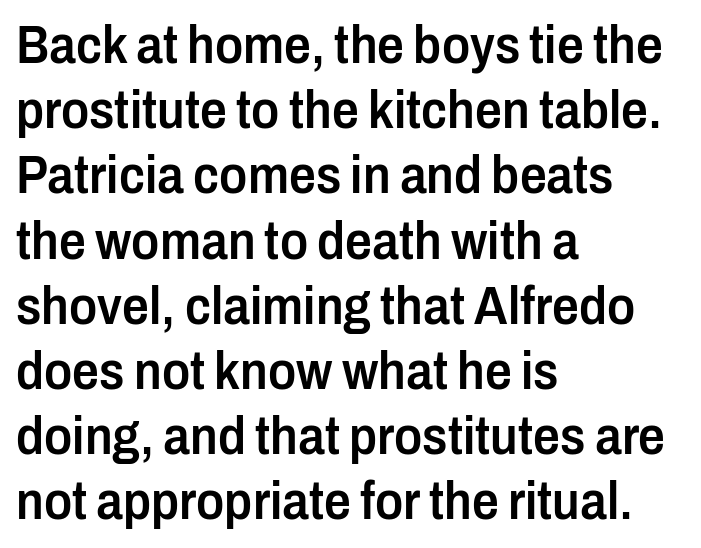
Q: Is the text bold? A: Semi-bold.
Q: Is the text italic (slanted)? A: No, it is upright.
Q: Is the typeface a serif or a sans-serif typeface? A: Sans-serif.
Q: Is the text underlined? A: No.
Q: How is the paragraph aligned? A: Left-aligned.
Q: Is the spacing between letters normal or unusually wide? A: Normal.
Q: Width (condensed, normal, or wide)? A: Condensed.
Q: Stroke contrast? A: Low.
Q: x-height? A: Medium.
Q: Monospaced? A: No.
